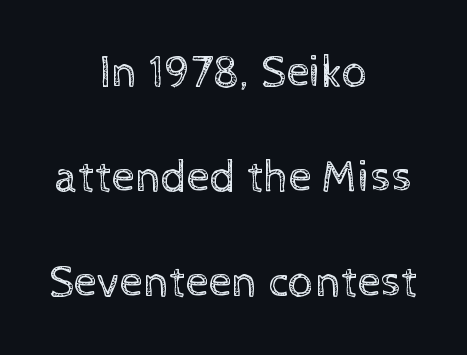
Reading down the block, each line starts at a different indent, mirrored at its end. No heavy texture on the line: the type isn't bold. Note the varied advance widths — an 'i' is clearly narrower than an 'm'. Quick note: interline space is abundant.
